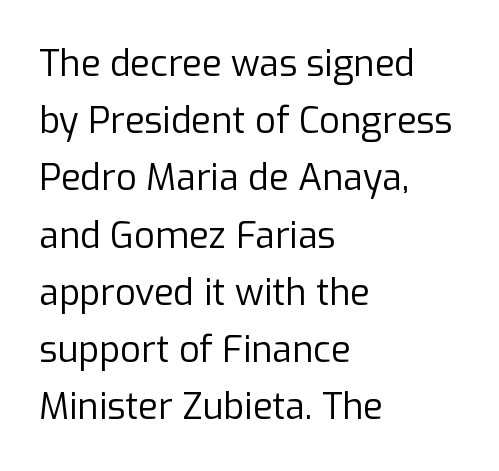
The image shows 36 px regular-weight sans-serif type, upright; set left-aligned, normal line spacing (1.59x), normal letter spacing, not underlined; low stroke contrast and a medium x-height.
